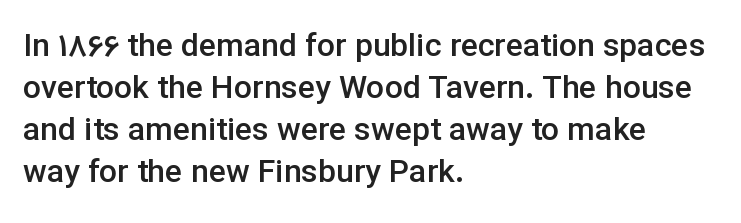
Q: Is the text bold? A: Semi-bold.
Q: Is the text italic (slanted)? A: No, it is upright.
Q: Is the typeface a serif or a sans-serif typeface? A: Sans-serif.
Q: Is the text underlined? A: No.
Q: How is the paragraph aligned? A: Left-aligned.
Q: Is the spacing between letters normal or unusually wide? A: Normal.
Q: Is the spacing between lines tight, normal or loose? A: Normal.
Q: Width (condensed, normal, or wide)? A: Normal.
Q: Stroke contrast? A: Low.
Q: x-height? A: Medium.
Q: Monospaced? A: No.
